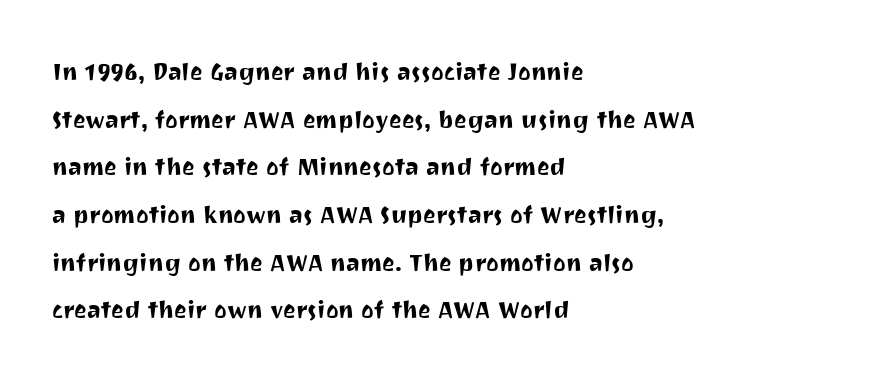
Regular leading. The gaps between neighbouring characters are ordinary and unremarkable. A typesetter would mark this as roman, not italic. The text was rendered using a sans face with plain stroke endings.
